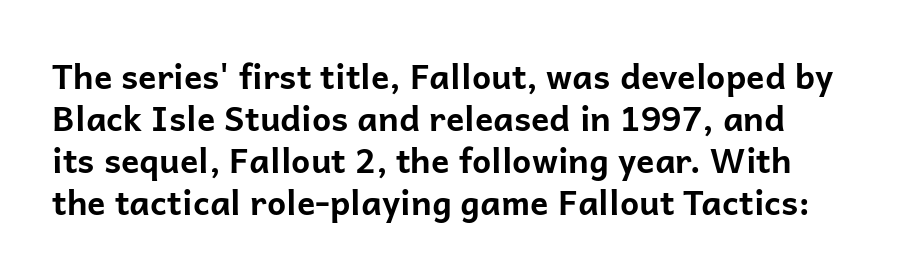
{"serif": "no", "italic": "no", "bold": "yes", "weight": "bold", "width": "normal", "stroke_contrast": "low", "x_height": "medium", "monospaced": "no", "underline": "no", "align": "left", "line_spacing_ratio": 1.24, "letter_spacing": "normal", "letter_spacing_em": 0.0, "glyph_px": 34}
